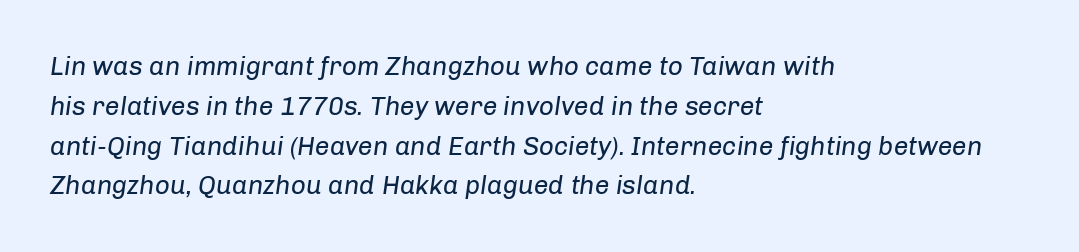
{"italic": "yes", "lean": "right", "slant_degrees": 8, "bold": "no", "underline": "no", "align": "left", "line_spacing": "normal", "line_spacing_ratio": 1.53, "letter_spacing": "normal", "letter_spacing_em": 0.0, "glyph_px": 26}
